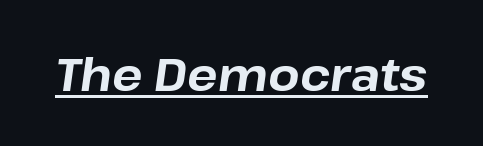
The image shows 45 px bold type, italic (leaning right); set normal letter spacing, underlined; low stroke contrast and a medium x-height.
